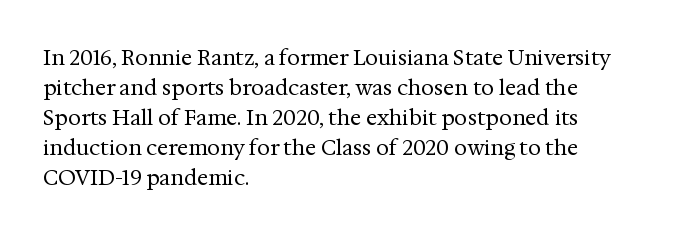
Compared with typical body copy, the letter spacing here is the same. The text block is weighted toward the left margin, trailing off unevenly rightward. The foot of each line stays bare and open. Evenly set lines give the paragraph a standard silhouette. Stroke thickness stays within the range of a standard reading face or lighter.
